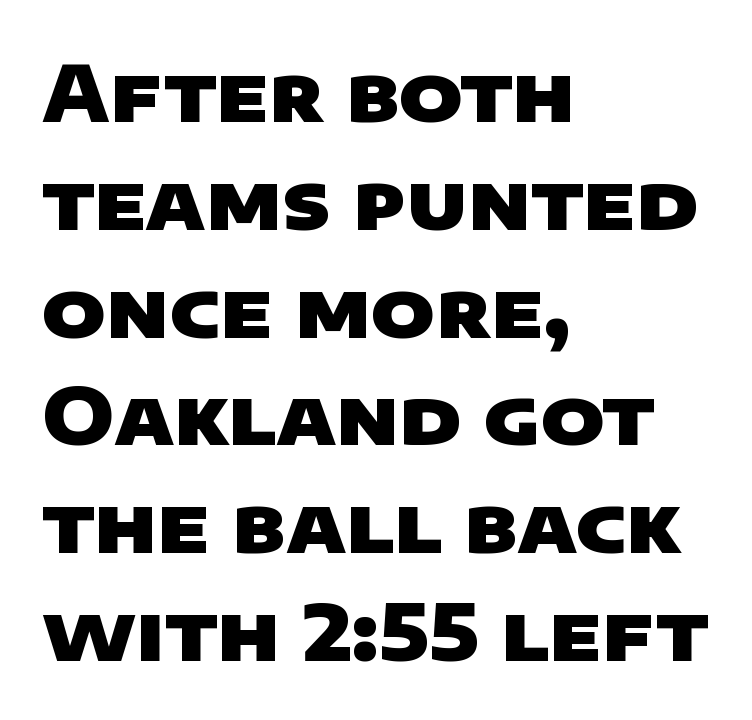
The image shows 77 px heavy, wide sans-serif type; set left-aligned, normal line spacing (1.4x), normal letter spacing, not underlined; low stroke contrast and a large x-height.
